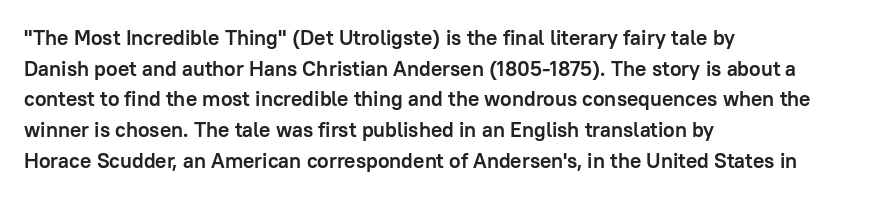
Glyph-to-glyph distance matches everyday printed text. If you drew a line through each stem, it would be perfectly vertical. Horizontal bands of white between lines are of average thickness. Type without underlining. The glyphs have the mass of a bold cut.
